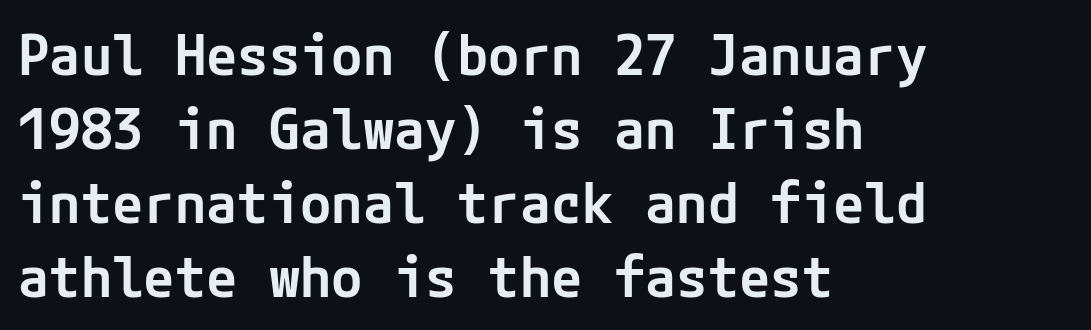
{"serif": "no", "italic": "no", "bold": "semi", "weight": "semibold", "width": "normal", "stroke_contrast": "low", "x_height": "medium", "underline": "no", "align": "left", "line_spacing": "normal", "line_spacing_ratio": 1.3, "letter_spacing": "normal", "letter_spacing_em": 0.0, "glyph_px": 57}
